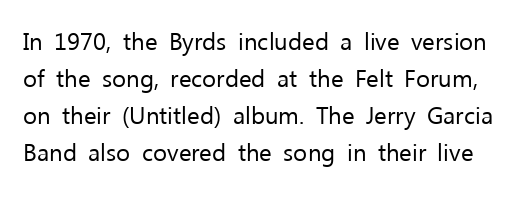
The letters stand upright; this is a roman face. Nothing unusual about the tracking: characters are spaced as the font intends. Descenders hang freely into open space. These glyphs show unthickened strokes, regular width or finer. The passage shown stacks its lines at a standard gap.
